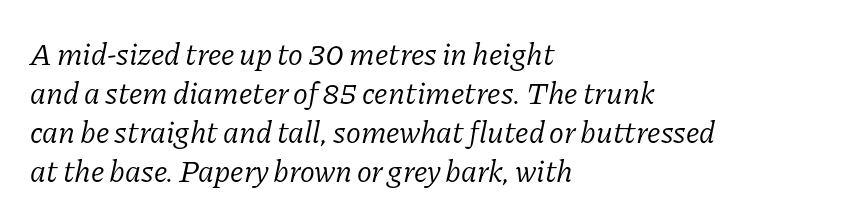
Q: Is the text bold? A: No.
Q: Is the text italic (slanted)? A: Yes, it leans right by about 11 degrees.
Q: Is the typeface a serif or a sans-serif typeface? A: Serif.
Q: Is the text underlined? A: No.
Q: How is the paragraph aligned? A: Left-aligned.
Q: Is the spacing between letters normal or unusually wide? A: Normal.
Q: Is the spacing between lines tight, normal or loose? A: Normal.
Q: Width (condensed, normal, or wide)? A: Normal.
Q: Stroke contrast? A: Low.
Q: x-height? A: Medium.
Q: Monospaced? A: No.
